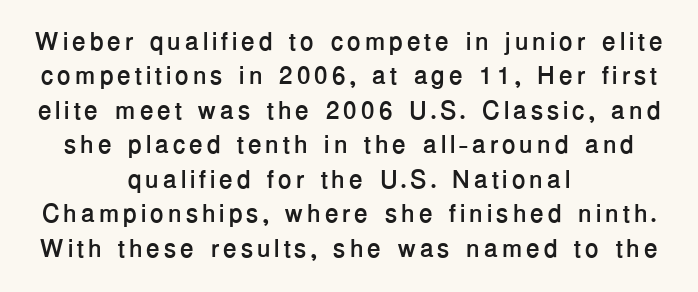
{"italic": "no", "bold": "yes", "underline": "no", "align": "center", "line_spacing": "normal", "line_spacing_ratio": 1.38, "glyph_px": 25}
